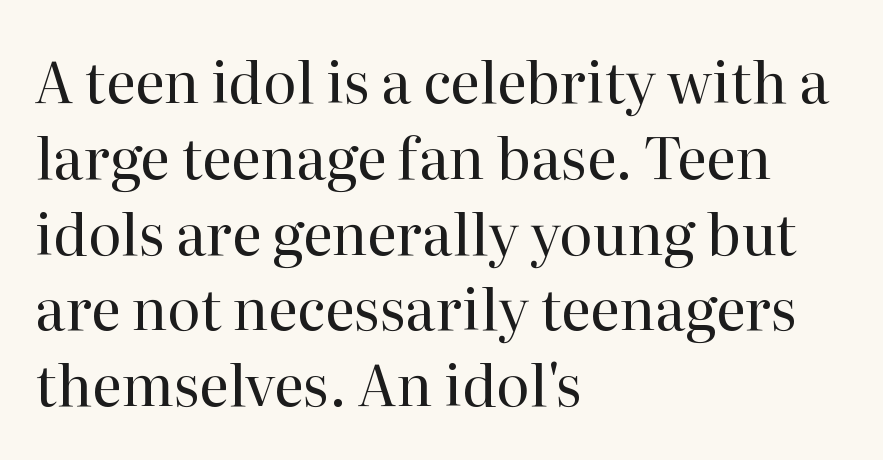
Q: Is the text bold? A: No.
Q: Is the text italic (slanted)? A: No, it is upright.
Q: Is the typeface a serif or a sans-serif typeface? A: Serif.
Q: Is the text underlined? A: No.
Q: How is the paragraph aligned? A: Left-aligned.
Q: Is the spacing between letters normal or unusually wide? A: Normal.
Q: Is the spacing between lines tight, normal or loose? A: Normal.
Q: Width (condensed, normal, or wide)? A: Normal.
Q: Stroke contrast? A: High.
Q: x-height? A: Medium.
Q: Monospaced? A: No.
